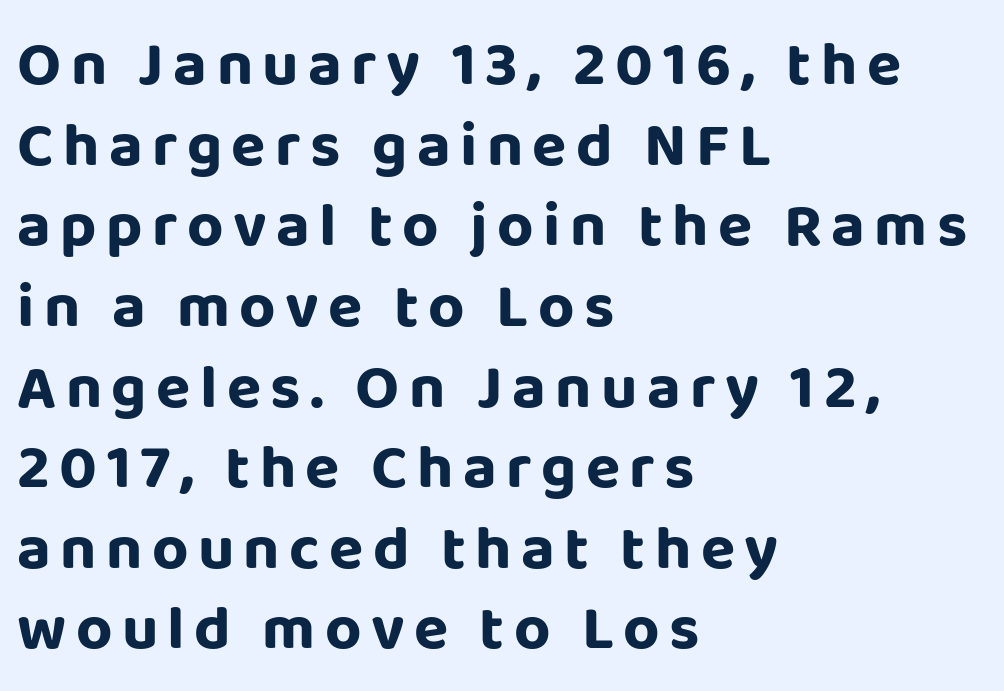
Left-aligned paragraph, ragged on the right. Unlike italic type, these characters show no tilt at all. Does the weight exceed regular? Yes, all the way to bold. The font family rendered here belongs to the sans-serif group. Is there much room between lines? A standard amount, neither cramped nor airy.
